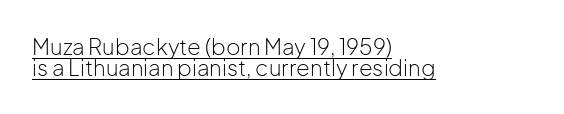
Each line of the rendering has a horizontal stroke beneath the glyphs. You could barely slide anything between these rows. The line texture is even and compact thanks to regular tracking. Vertical stems look standard width or narrower in stroke. One-word summary of the alignment: left.
